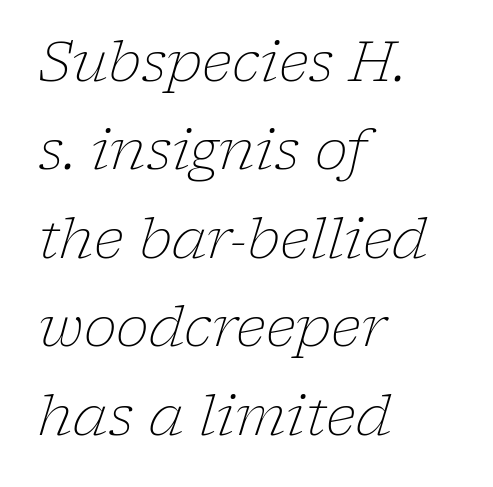
The type is set solid horizontally, with unmodified tracking. This sample has the flowing, uneven cadence of proportional lettering. What's the leading like? Ordinary, nothing unusual. The lines are quadded left. Nothing heavy about these letters — not bold at all. The passage shown leans; its letterforms are oblique.
